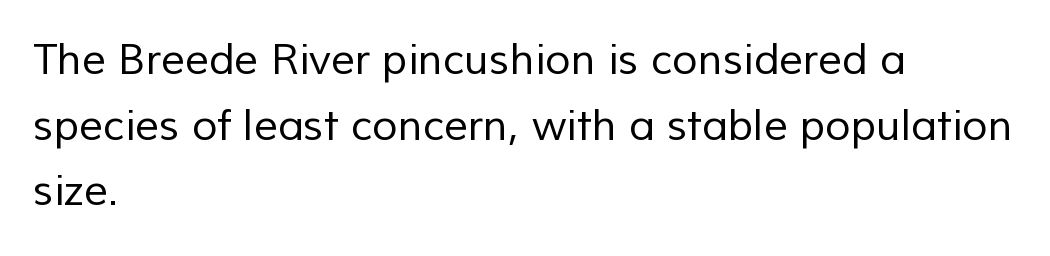
The image shows 42 px regular-weight sans-serif type; set left-aligned, normal line spacing (1.56x), normal letter spacing, not underlined; low stroke contrast and a medium x-height.
